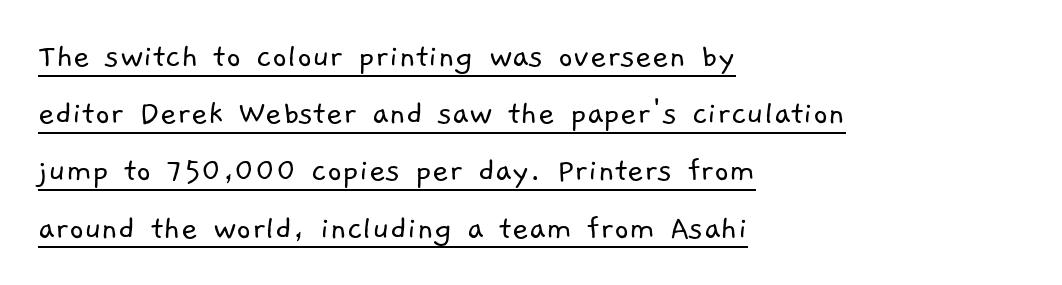
Notice how a bar underscores the lettering throughout. Here the glyphs are tracked normally, forming tight word shapes. Regarding serifs, this sample does without them. The rendering uses natural spacing where letterforms have individual widths. The passage shown is not bold in any degree.
